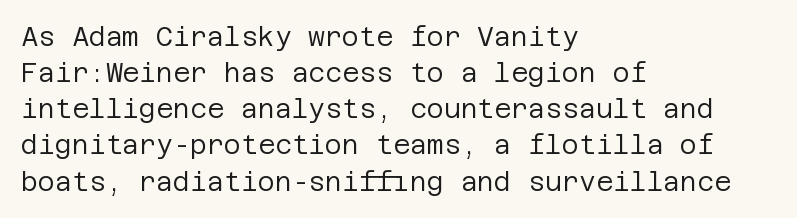
Teacher's note: observe the even left margin — that is flush-left alignment. Students, note that the glyphs here touch the page at normal intervals. Do the letters lean? They stand straight. Descenders hang freely into open space. Stem width sits at or under what a default text font uses.
